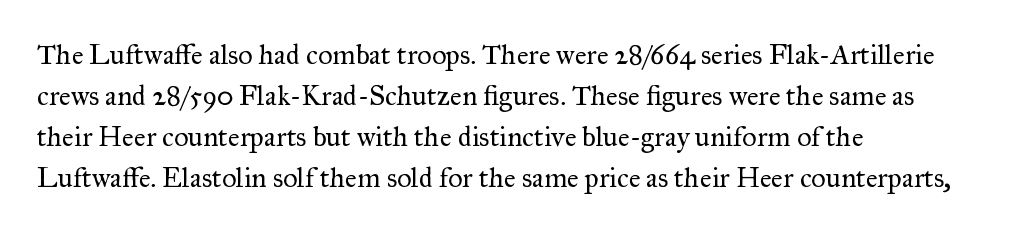
Leading matches the norm, producing a regular column. The foot of each line stays bare and open. Notice how the passage keeps a crisp vertical edge on the left only. Type style note: has serifs. Is this a fixed-width face? No — the glyphs have proportional, varying widths.
